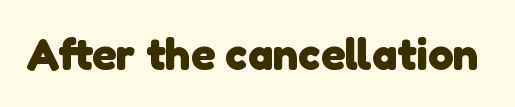
{"serif": "no", "bold": "yes", "weight": "heavy", "width": "normal", "stroke_contrast": "low", "x_height": "medium", "monospaced": "no", "underline": "no", "letter_spacing": "normal", "letter_spacing_em": 0.0, "glyph_px": 45}
